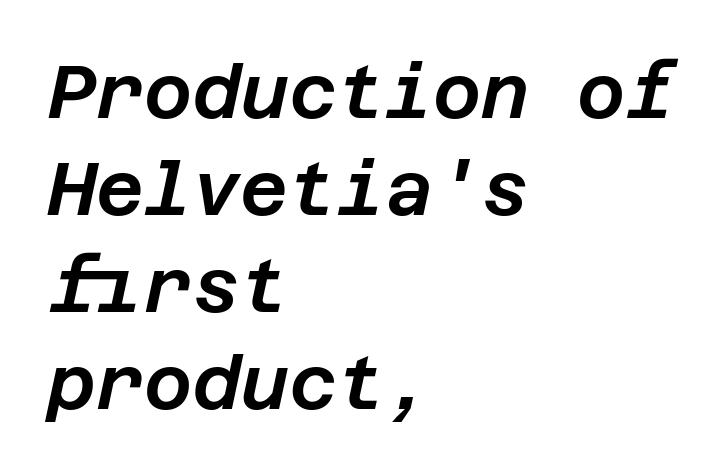
The image shows 74 px text type, italic (leaning right); set left-aligned, normal line spacing (1.31x), normal letter spacing, not underlined; low stroke contrast and a large x-height.
